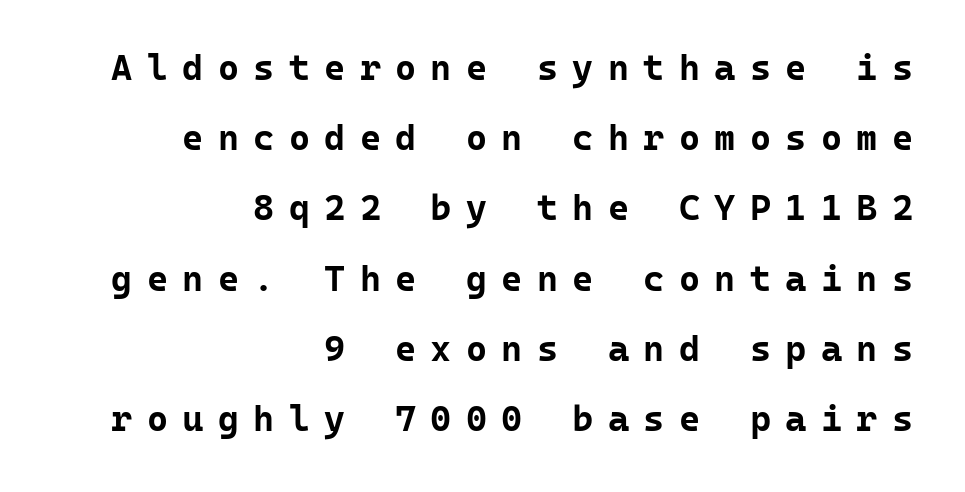
The image shows 36 px bold sans-serif type, upright, monospaced; set right-aligned, loose line spacing (1.95x), unusually wide letter spacing (+0.4 em), not underlined; low stroke contrast and a medium x-height.
